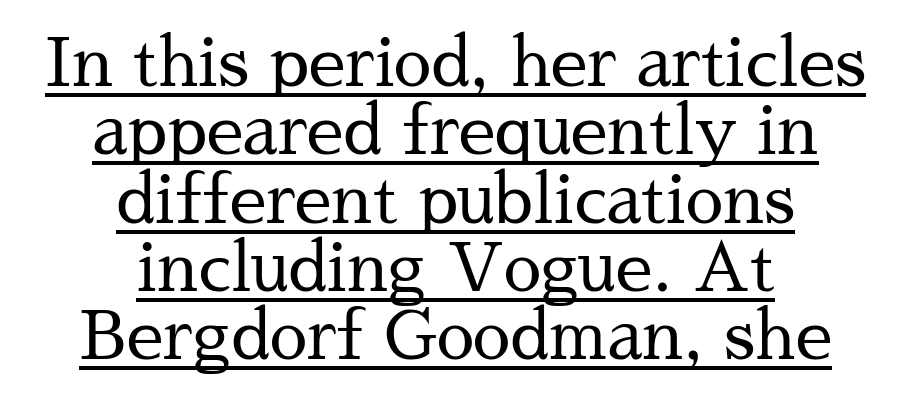
{"serif": "yes", "italic": "no", "bold": "no", "weight": "regular", "width": "normal", "stroke_contrast": "medium", "x_height": "medium", "monospaced": "no", "underline": "yes", "align": "center", "line_spacing": "tight", "line_spacing_ratio": 1.02, "letter_spacing": "normal", "letter_spacing_em": 0.0, "glyph_px": 67}
